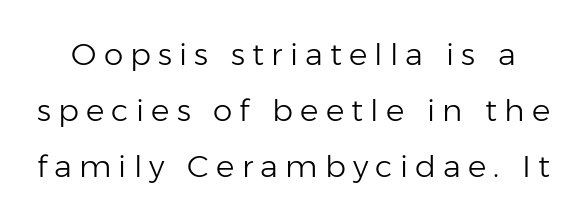
{"serif": "no", "italic": "no", "bold": "no", "weight": "light", "width": "normal", "stroke_contrast": "low", "x_height": "medium", "monospaced": "no", "underline": "no", "line_spacing_ratio": 1.81, "letter_spacing": "wide", "letter_spacing_em": 0.23, "glyph_px": 31}
